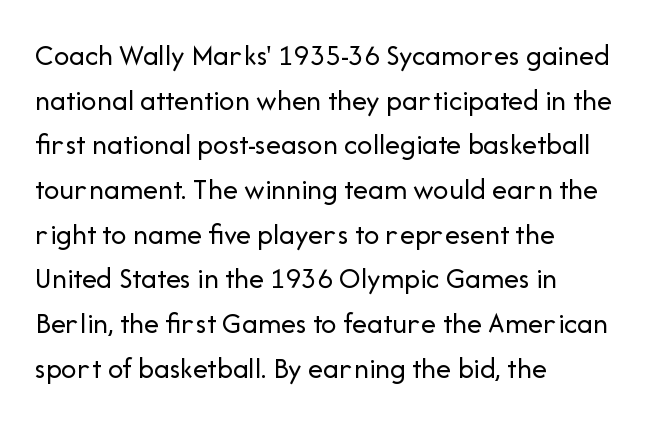
Look at the bottom of the vertical strokes: they stop flat, with no serifs. Tracking here is standard; glyphs follow each other at the usual distance. What's the leading like? Ordinary, nothing unusual. Weight class: somewhere from thin through regular.
